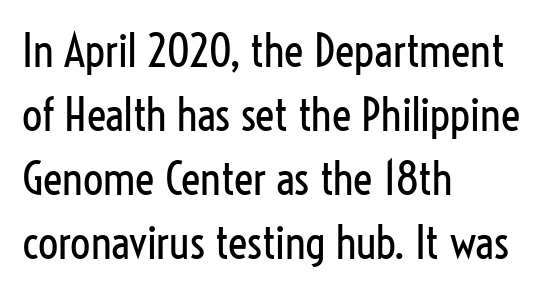
The image shows 45 px regular-weight, condensed sans-serif type, upright; set left-aligned, normal line spacing (1.42x), normal letter spacing, not underlined; low stroke contrast and a medium x-height.
